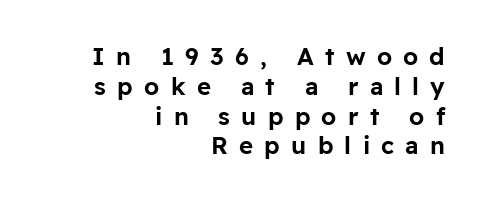
The image shows 24 px text type, upright; set right-aligned, line spacing 1.24x, unusually wide letter spacing (+0.47 em), not underlined.
